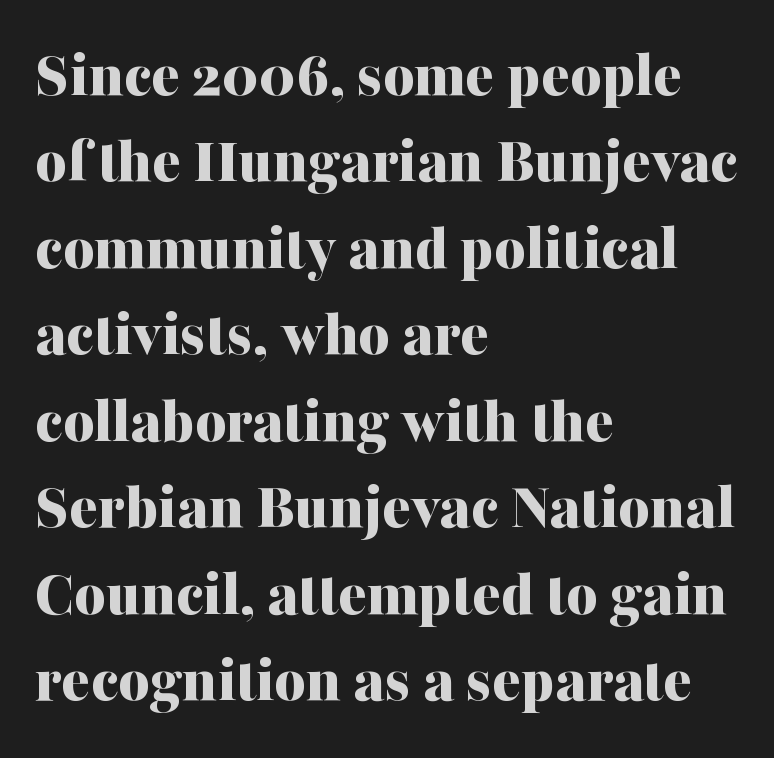
{"serif": "yes", "italic": "no", "bold": "yes", "weight": "bold", "width": "normal", "stroke_contrast": "medium", "x_height": "medium", "monospaced": "no", "underline": "no", "align": "left", "line_spacing": "normal", "line_spacing_ratio": 1.29, "letter_spacing": "normal", "letter_spacing_em": 0.0, "glyph_px": 67}
